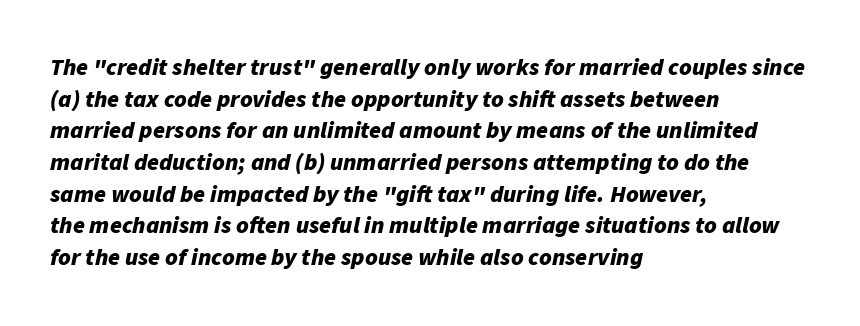
What's the leading like? Ordinary, nothing unusual. Spacing between characters is what you'd get straight out of the box. The paragraph shown leans on its left margin. Each row of text sits above clean, open space. Looking at the ascenders, they clearly lean. A dark, heavy texture on the line: the type is bold.
